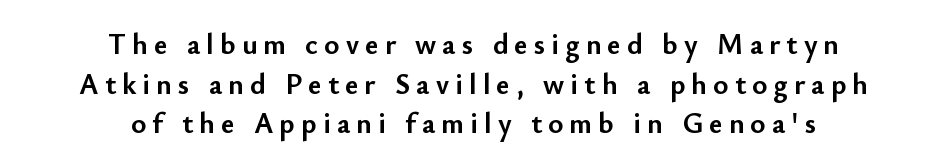
{"serif": "no", "italic": "no", "bold": "yes", "weight": "semibold", "width": "normal", "stroke_contrast": "low", "x_height": "small", "monospaced": "no", "underline": "no", "align": "center", "line_spacing": "normal", "line_spacing_ratio": 1.37, "letter_spacing": "wide", "letter_spacing_em": 0.21, "glyph_px": 29}
